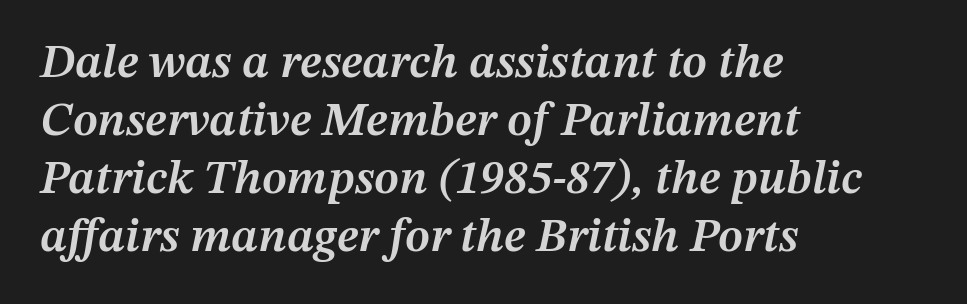
Its strokes are somewhat broadened, the hallmark of semibold type. The baseline area is clear. Slanted lettering throughout. The paragraph shown leans on its left margin. Is this a fixed-width face? No — the glyphs have proportional, varying widths. The horizontal fit of the characters is conventional and even.
